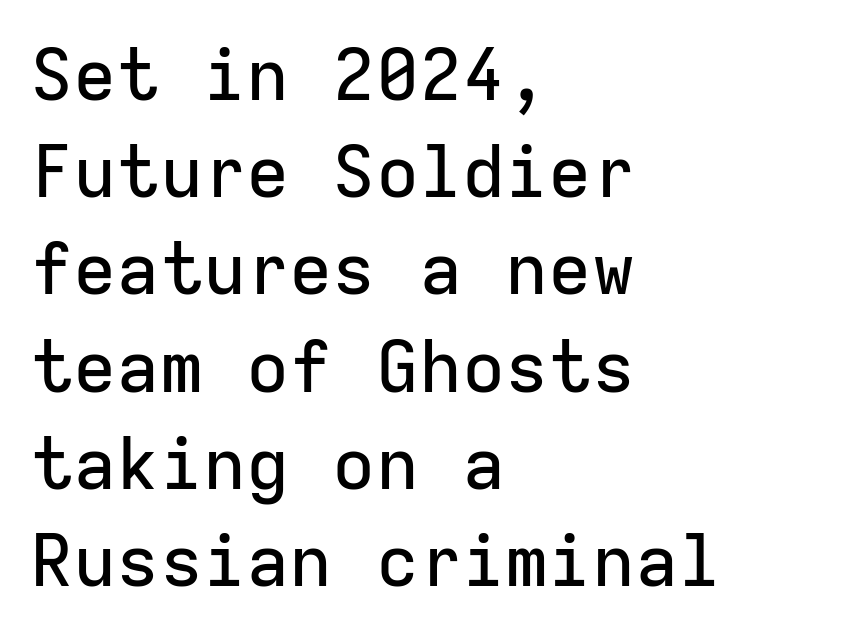
A typesetter would call this zero additional tracking. Just letters on the line, the space beneath them empty. These lines are rendered in a fixed-pitch font. Notice how descenders clear the ascenders below comfortably — that's standard leading.
